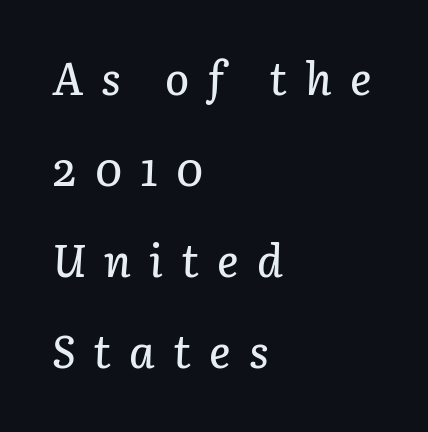
{"italic": "yes", "lean": "right", "slant_degrees": 3, "width": "normal", "stroke_contrast": "low", "x_height": "medium", "monospaced": "no", "underline": "no", "align": "left", "line_spacing": "loose", "line_spacing_ratio": 2.02, "letter_spacing": "wide", "letter_spacing_em": 0.4, "glyph_px": 45}
